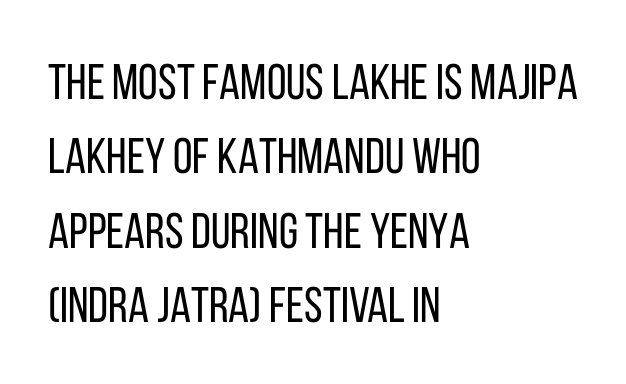
Q: Is the text bold? A: No.
Q: Is the text italic (slanted)? A: No, it is upright.
Q: Is the typeface a serif or a sans-serif typeface? A: Sans-serif.
Q: Is the text underlined? A: No.
Q: How is the paragraph aligned? A: Left-aligned.
Q: Is the spacing between letters normal or unusually wide? A: Normal.
Q: Is the spacing between lines tight, normal or loose? A: Normal.
Q: Width (condensed, normal, or wide)? A: Condensed.
Q: Stroke contrast? A: Low.
Q: x-height? A: Large.
Q: Monospaced? A: No.
